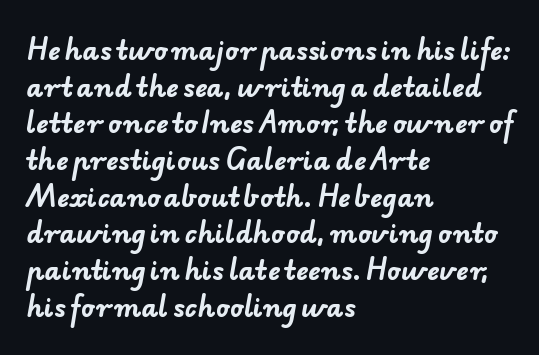
{"bold": "yes", "underline": "no", "align": "left", "line_spacing": "normal", "line_spacing_ratio": 1.41, "letter_spacing": "normal", "letter_spacing_em": 0.0, "glyph_px": 26}
